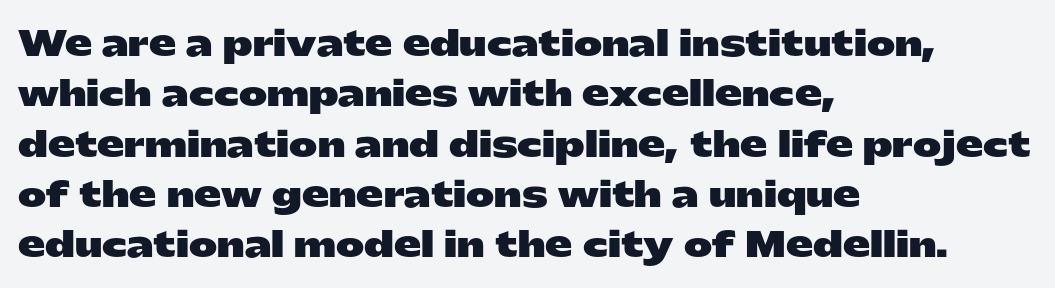
Q: Is the text bold? A: Yes.
Q: Is the text italic (slanted)? A: No, it is upright.
Q: Is the typeface a serif or a sans-serif typeface? A: Sans-serif.
Q: Is the text underlined? A: No.
Q: How is the paragraph aligned? A: Left-aligned.
Q: Is the spacing between letters normal or unusually wide? A: Normal.
Q: Is the spacing between lines tight, normal or loose? A: Normal.
Q: Width (condensed, normal, or wide)? A: Wide.
Q: Stroke contrast? A: Low.
Q: x-height? A: Medium.
Q: Monospaced? A: No.
